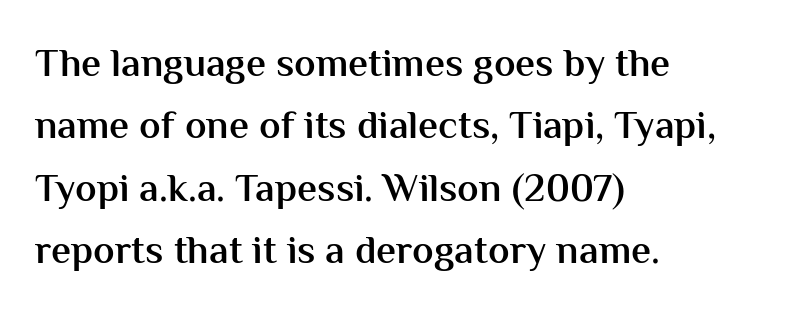
{"serif": "no", "italic": "no", "bold": "semi", "weight": "semibold", "width": "normal", "stroke_contrast": "medium", "x_height": "medium", "monospaced": "no", "underline": "no", "align": "left", "line_spacing": "normal", "line_spacing_ratio": 1.56, "letter_spacing": "normal", "letter_spacing_em": 0.0, "glyph_px": 40}
